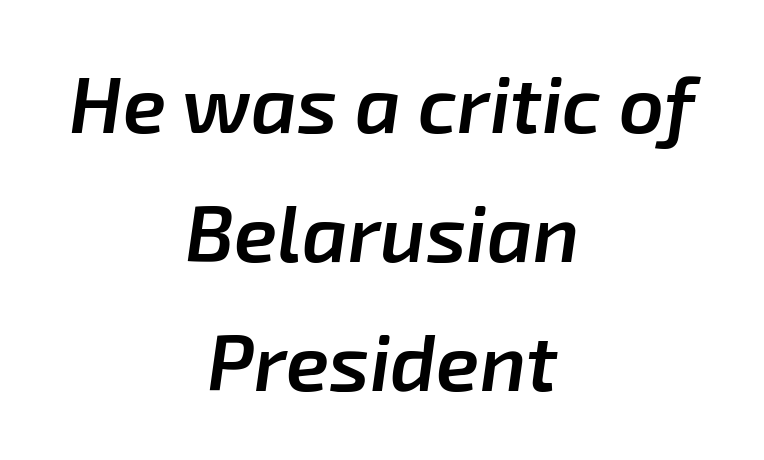
Q: Is the text bold? A: Semi-bold.
Q: Is the text italic (slanted)? A: Yes, it leans right by about 8 degrees.
Q: Is the text underlined? A: No.
Q: How is the paragraph aligned? A: Centered.
Q: Is the spacing between letters normal or unusually wide? A: Normal.
Q: Is the spacing between lines tight, normal or loose? A: Normal.
Q: Width (condensed, normal, or wide)? A: Normal.
Q: Stroke contrast? A: Low.
Q: x-height? A: Medium.
Q: Monospaced? A: No.
